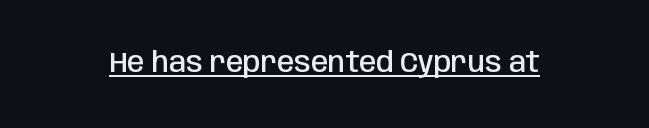
Tall strokes in this sample are plumb rather than angled. Nobody touched the tracking dial on this one. Each letter keeps its own natural width here, so spacing adapts to shape. Caption: semibold face, moderately heavy strokes. Every word sits above its own underline. Nothing sits at the stroke ends, so this counts as sans-serif.
